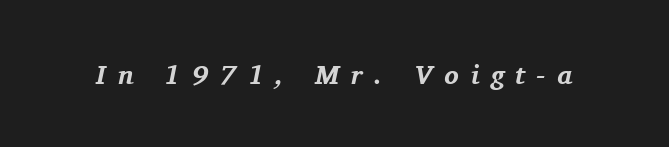
Letters rest on an invisible, unmarked baseline. This sample uses expanded letter spacing, leaving extra air between glyphs. Slanted lettering throughout. A dark, heavy texture on the line: the type is bold.
